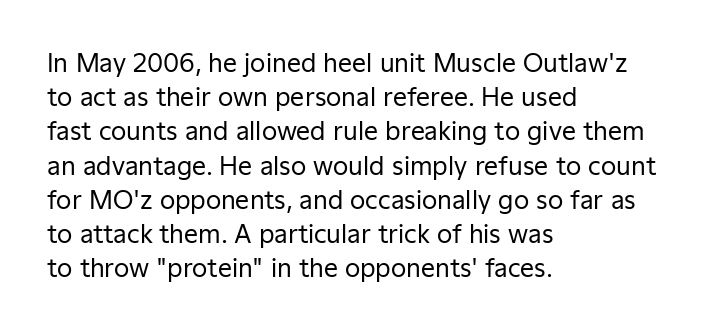
The image shows 25 px text type, upright; set left-aligned, normal line spacing (1.37x), normal letter spacing, not underlined.
